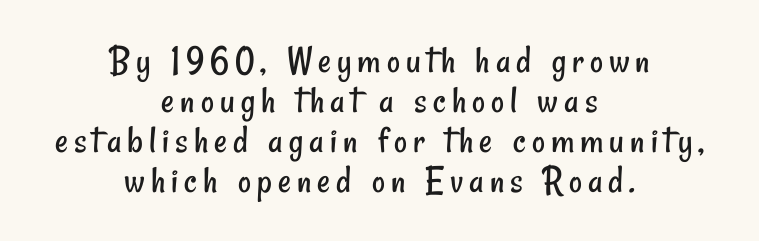
Typographically, this falls in the sans-serif category. Glance below the letters and you will spot only blank space. Is this a fixed-width face? No — the glyphs have proportional, varying widths. Stems and bowls with no extra thickness — not bold.
